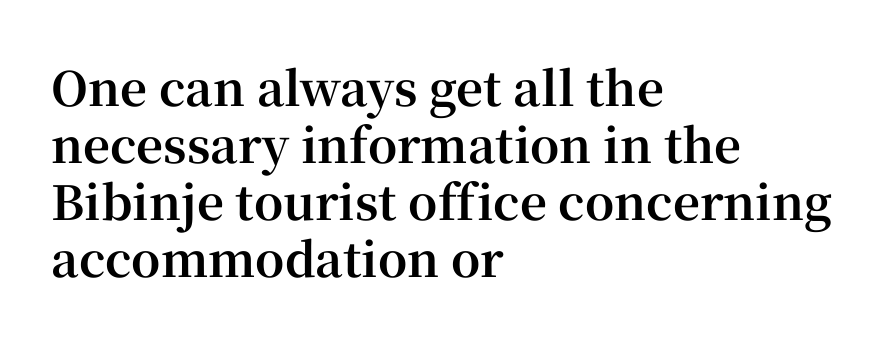
Q: Is the text bold? A: Yes.
Q: Is the text italic (slanted)? A: No, it is upright.
Q: Is the typeface a serif or a sans-serif typeface? A: Serif.
Q: Is the text underlined? A: No.
Q: How is the paragraph aligned? A: Left-aligned.
Q: Is the spacing between letters normal or unusually wide? A: Normal.
Q: Width (condensed, normal, or wide)? A: Normal.
Q: Stroke contrast? A: High.
Q: x-height? A: Medium.
Q: Monospaced? A: No.
